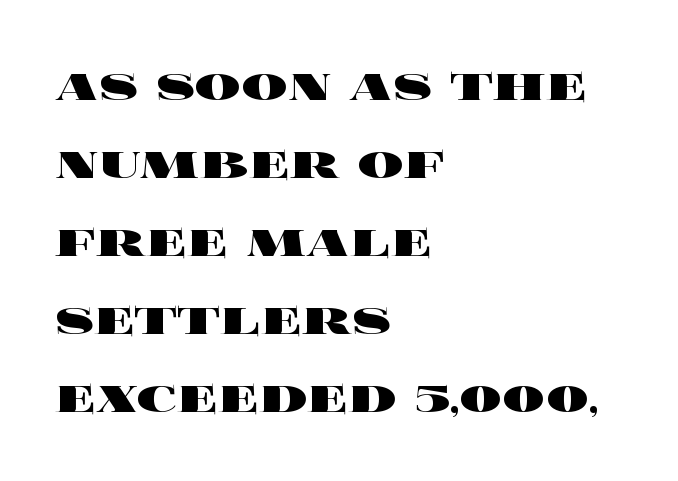
Q: Is the text bold? A: Yes.
Q: Is the text italic (slanted)? A: No, it is upright.
Q: Is the text underlined? A: No.
Q: How is the paragraph aligned? A: Left-aligned.
Q: Is the spacing between letters normal or unusually wide? A: Normal.
Q: Is the spacing between lines tight, normal or loose? A: Normal.
Q: Width (condensed, normal, or wide)? A: Wide.
Q: x-height? A: Large.
Q: Monospaced? A: No.
